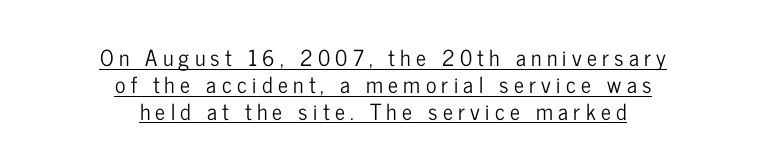
The image shows 22 px text type, upright; set centered, line spacing 1.22x, unusually wide letter spacing (+0.24 em), underlined.
